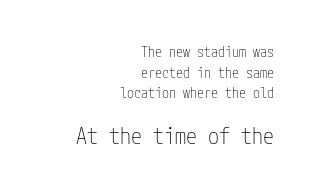
Q: Is the text bold? A: No.
Q: Is the text italic (slanted)? A: No, it is upright.
Q: Is the text underlined? A: No.
Q: How is the paragraph aligned? A: Right-aligned.
Q: Is the spacing between letters normal or unusually wide? A: Normal.
Q: Is the spacing between lines tight, normal or loose? A: Normal.
Q: Which block of text is set in a larger size, the first (top) or the second (bottom)? A: The second (bottom) one.
